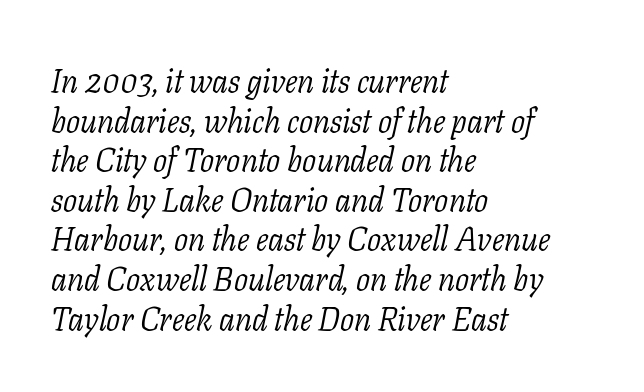
The image shows 33 px light serif type, italic (leaning right); set left-aligned, line spacing 1.2x, normal letter spacing, not underlined; low stroke contrast and a medium x-height.
